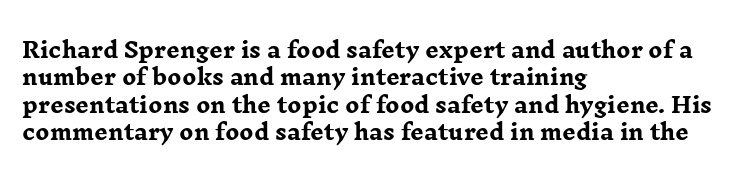
The rendering anchors every line to the left-hand side. This is the regular roman posture of the typeface. A normal amount of white space separates one row of letters from the next. The face used here is rendered with its standard letterfit. A clean baseline with only descenders dipping below it. The sample has been set heavy, in full bold.
